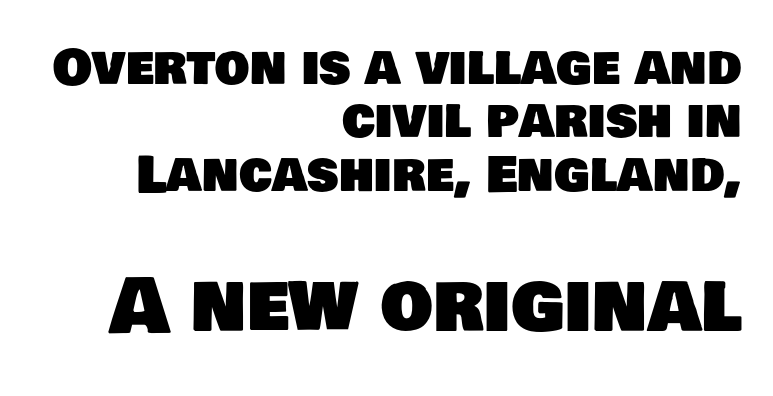
The image shows 74 px sans-serif type; set right-aligned, tight line spacing (1.09x), normal letter spacing, not underlined; the second (bottom) block is 1.51x larger; low stroke contrast and a large x-height.
